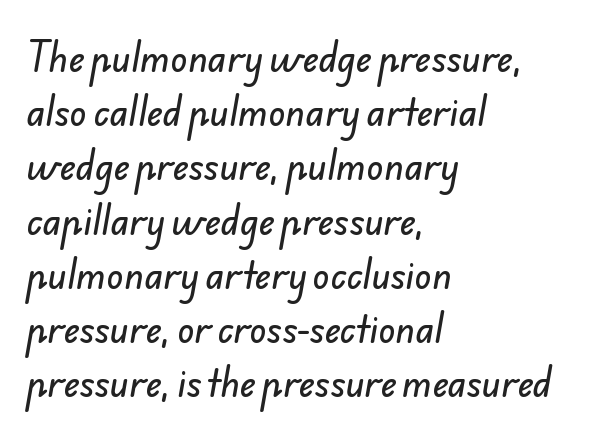
{"serif": "no", "width": "normal", "stroke_contrast": "low", "x_height": "small", "monospaced": "no", "underline": "no", "align": "left", "line_spacing": "normal", "line_spacing_ratio": 1.55, "letter_spacing": "normal", "letter_spacing_em": 0.0, "glyph_px": 35}
